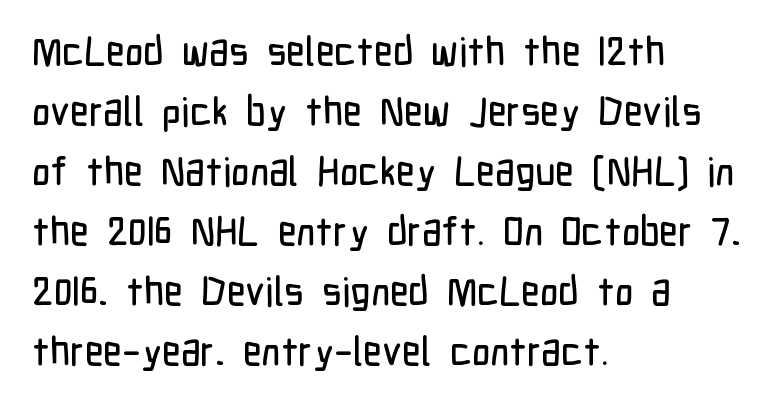
Nothing unusual about the tracking: characters are spaced as the font intends. Does the type have serifs? No, each stem ends abruptly. Horizontal alignment here is leftward, the default for most running prose. This sample uses an upright cut, with every glyph sitting square on the baseline. Anything drawn beneath the words? Only blank space. In terms of leading, this rendering sits right in the middle.
